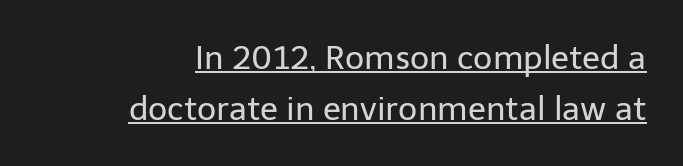
{"serif": "no", "italic": "no", "bold": "no", "weight": "regular", "width": "normal", "stroke_contrast": "low", "x_height": "medium", "monospaced": "no", "underline": "yes", "align": "right", "line_spacing": "normal", "line_spacing_ratio": 1.54, "letter_spacing": "normal", "letter_spacing_em": 0.0, "glyph_px": 33}
